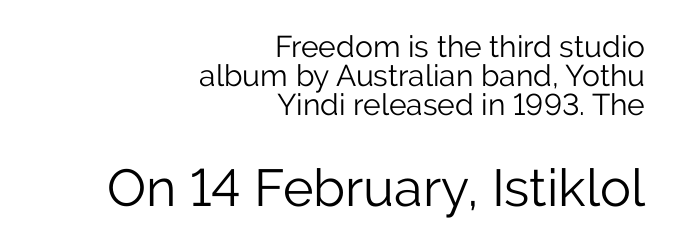
{"serif": "no", "italic": "no", "bold": "no", "weight": "light", "width": "normal", "stroke_contrast": "low", "x_height": "medium", "monospaced": "no", "underline": "no", "align": "right", "line_spacing": "tight", "line_spacing_ratio": 0.97, "letter_spacing": "normal", "letter_spacing_em": 0.0, "larger_block": "second", "size_ratio": 1.73, "glyph_px": 52}
